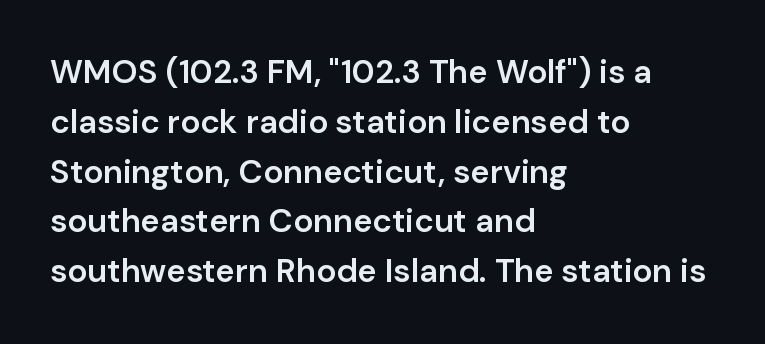
Q: Is the text bold? A: Semi-bold.
Q: Is the text italic (slanted)? A: No, it is upright.
Q: Is the typeface a serif or a sans-serif typeface? A: Sans-serif.
Q: Is the text underlined? A: No.
Q: How is the paragraph aligned? A: Left-aligned.
Q: Is the spacing between letters normal or unusually wide? A: Normal.
Q: Is the spacing between lines tight, normal or loose? A: Normal.
Q: Width (condensed, normal, or wide)? A: Normal.
Q: Stroke contrast? A: Low.
Q: x-height? A: Medium.
Q: Monospaced? A: No.
